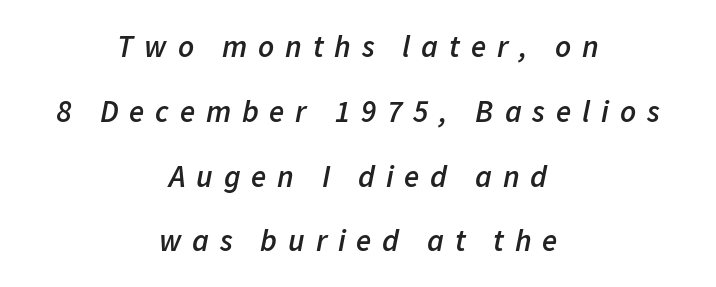
A typesetter would mark this as italic. The vertical gap from one line to the next is large. Do the characters align in a grid? No, the font is proportional. Horizontally, the lines are justified to the midpoint only.
